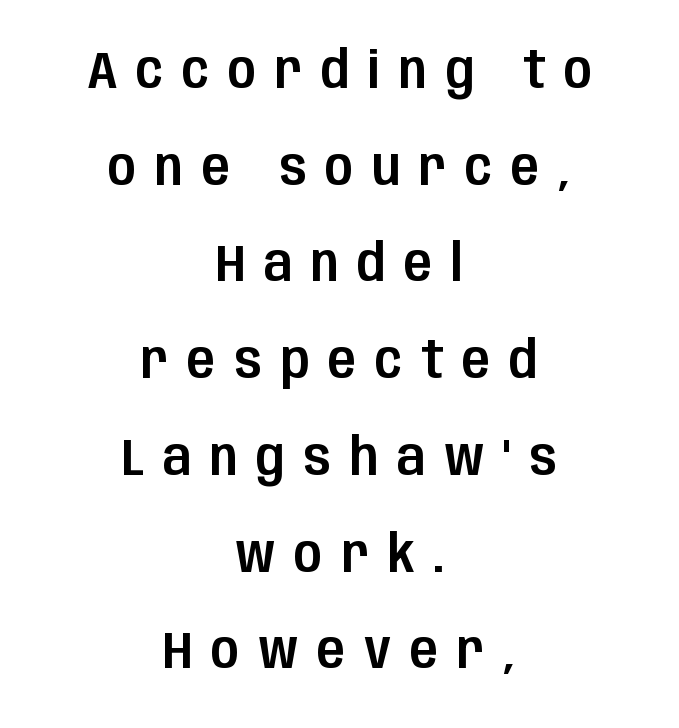
The image shows 52 px condensed sans-serif type, upright; set centered, line spacing 1.86x, unusually wide letter spacing (+0.36 em), not underlined; low stroke contrast and a large x-height.
